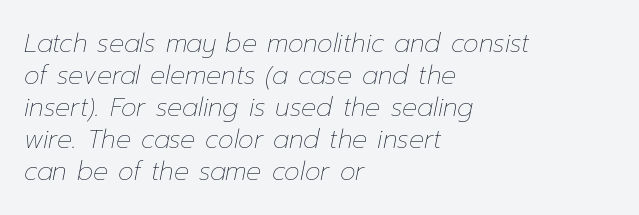
Q: Is the text bold? A: No.
Q: Is the text italic (slanted)? A: Yes, it leans right by about 12 degrees.
Q: Is the text underlined? A: No.
Q: How is the paragraph aligned? A: Left-aligned.
Q: Is the spacing between letters normal or unusually wide? A: Normal.
Q: Is the spacing between lines tight, normal or loose? A: Normal.
